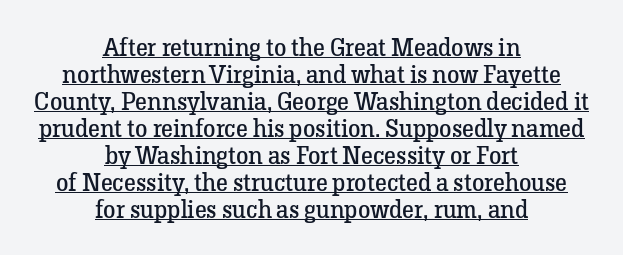
The image shows 25 px text type, upright; set centered, tight line spacing (1.08x), normal letter spacing, underlined.
